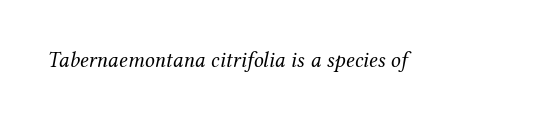
{"italic": "yes", "lean": "right", "slant_degrees": 12, "bold": "no", "underline": "no", "letter_spacing": "normal", "letter_spacing_em": 0.0, "glyph_px": 22}
